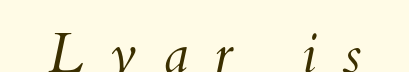
{"bold": "no", "weight": "light", "width": "normal", "stroke_contrast": "medium", "x_height": "small", "monospaced": "no", "underline": "no", "letter_spacing": "wide", "letter_spacing_em": 0.47, "glyph_px": 56}
